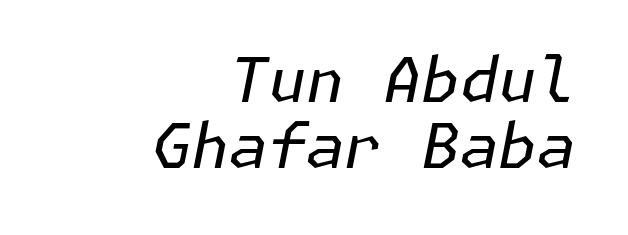
Q: Is the text bold? A: No.
Q: Is the text italic (slanted)? A: Yes, it leans right by about 11 degrees.
Q: Is the text underlined? A: No.
Q: How is the paragraph aligned? A: Right-aligned.
Q: Is the spacing between letters normal or unusually wide? A: Normal.
Q: Is the spacing between lines tight, normal or loose? A: Tight.
Q: Width (condensed, normal, or wide)? A: Normal.
Q: Stroke contrast? A: Low.
Q: x-height? A: Medium.
